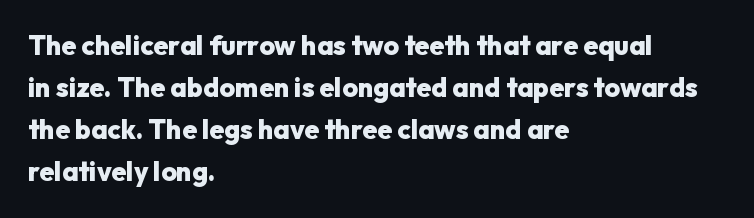
The image shows 27 px bold type, upright; set left-aligned, normal line spacing (1.56x), normal letter spacing, not underlined.
